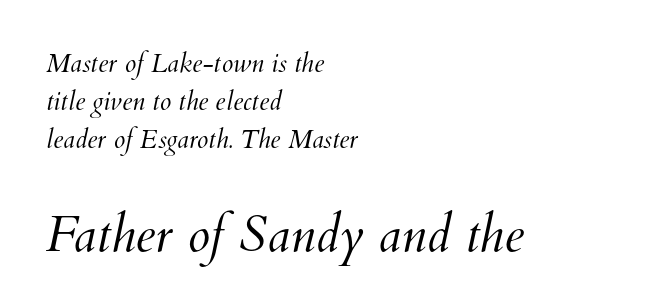
{"bold": "no", "weight": "light", "width": "normal", "stroke_contrast": "medium", "x_height": "small", "monospaced": "no", "underline": "no", "align": "left", "line_spacing": "normal", "line_spacing_ratio": 1.47, "letter_spacing": "normal", "letter_spacing_em": 0.0, "larger_block": "second", "size_ratio": 1.96, "glyph_px": 51}
